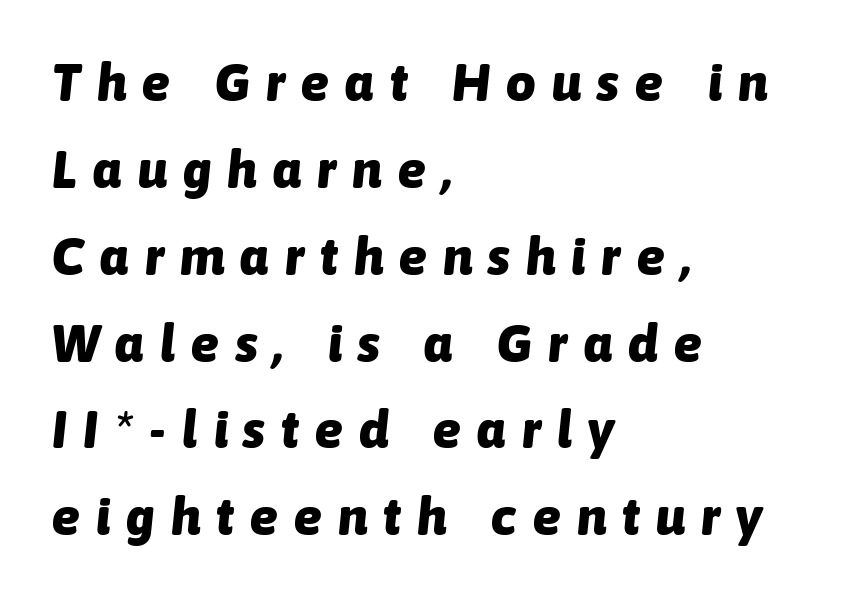
The image shows 52 px heavy type, italic (leaning right); set left-aligned, normal line spacing (1.67x), unusually wide letter spacing (+0.31 em), not underlined; low stroke contrast and a medium x-height.
